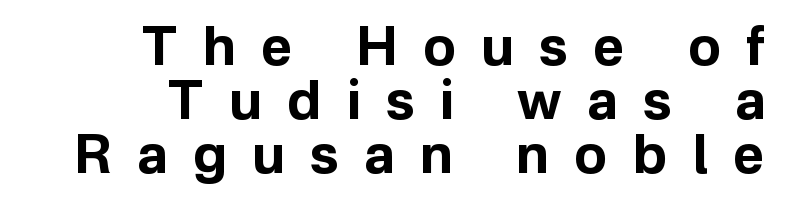
Q: Is the text bold? A: Yes.
Q: Is the text italic (slanted)? A: No, it is upright.
Q: Is the typeface a serif or a sans-serif typeface? A: Sans-serif.
Q: Is the text underlined? A: No.
Q: How is the paragraph aligned? A: Right-aligned.
Q: Is the spacing between letters normal or unusually wide? A: Unusually wide.
Q: Is the spacing between lines tight, normal or loose? A: Tight.
Q: Width (condensed, normal, or wide)? A: Normal.
Q: Stroke contrast? A: Low.
Q: x-height? A: Medium.
Q: Monospaced? A: No.
